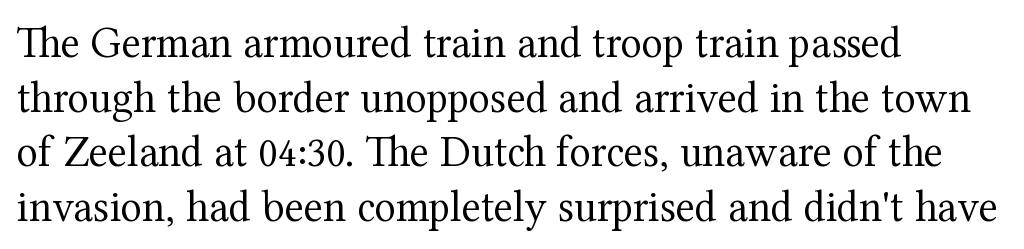
These lines are rendered in a variable-pitch font. The letters sit at their default tracking, neither squeezed nor spread. Vertical strokes here are truly vertical. Each row of text sits above clean, open space.
